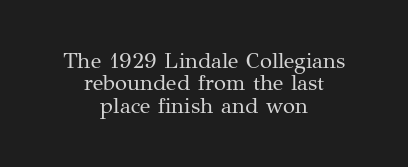
Q: Is the text bold? A: No.
Q: Is the text italic (slanted)? A: No, it is upright.
Q: Is the text underlined? A: No.
Q: How is the paragraph aligned? A: Centered.
Q: Is the spacing between letters normal or unusually wide? A: Normal.
Q: Is the spacing between lines tight, normal or loose? A: Tight.
